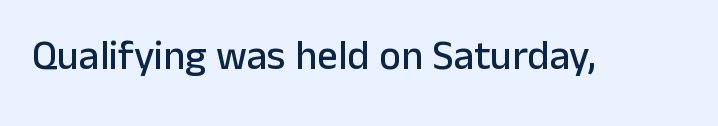
Q: Is the text italic (slanted)? A: No, it is upright.
Q: Is the typeface a serif or a sans-serif typeface? A: Sans-serif.
Q: Is the text underlined? A: No.
Q: Is the spacing between letters normal or unusually wide? A: Normal.
Q: Width (condensed, normal, or wide)? A: Normal.
Q: Stroke contrast? A: Low.
Q: x-height? A: Medium.
Q: Monospaced? A: No.
